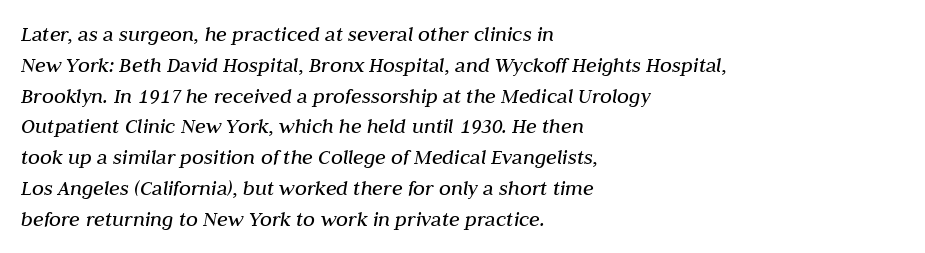
How would I describe the line gaps? Plain and ordinary. Italic? Definitely — the glyphs are oblique. Any mark beneath the type? The region is blank. The strokes are not fattened; the text isn't bold. These lines are set flush left with a ragged right edge. Spacing between characters is what you'd get straight out of the box.
